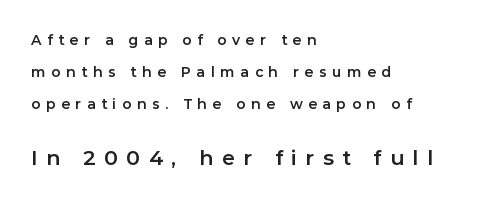
Display-style spreading of the glyphs; the letterfit is very open. Size hierarchy here favors the trailing block over the leading one. Characters remain perfectly vertical along every line. Each new line begins a long way beneath the previous one. Typeset ragged right — the left edge is the straight one. A clean baseline with only descenders dipping below it.
